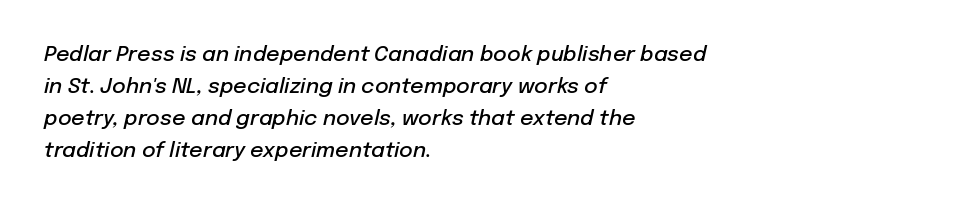
{"italic": "yes", "lean": "right", "slant_degrees": 12, "bold": "semi", "underline": "no", "align": "left", "line_spacing": "normal", "line_spacing_ratio": 1.53, "letter_spacing": "normal", "letter_spacing_em": 0.0, "glyph_px": 21}
